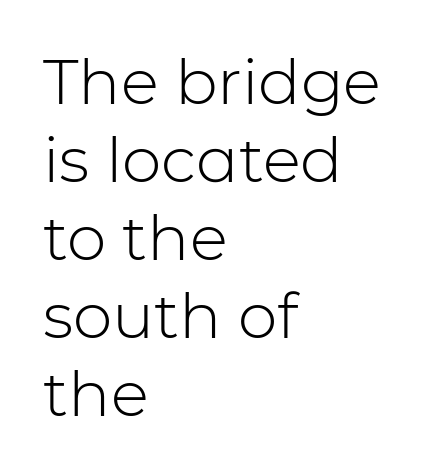
The image shows 63 px light sans-serif type, upright; set left-aligned, line spacing 1.24x, normal letter spacing, not underlined; low stroke contrast and a medium x-height.
